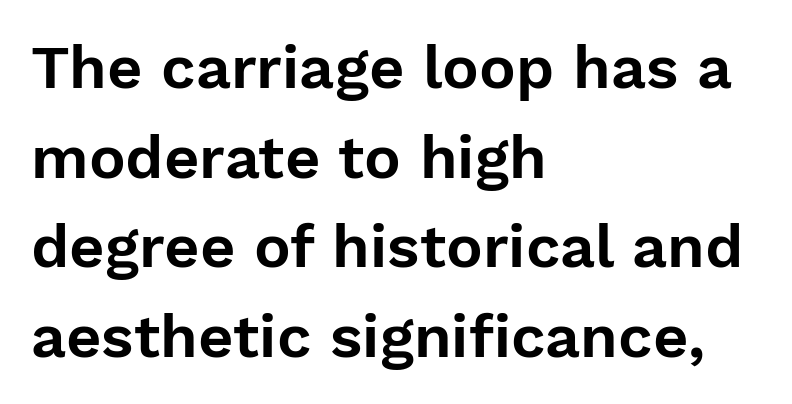
The image shows 61 px sans-serif type, upright; set left-aligned, normal line spacing (1.47x), normal letter spacing, not underlined; low stroke contrast and a medium x-height.
